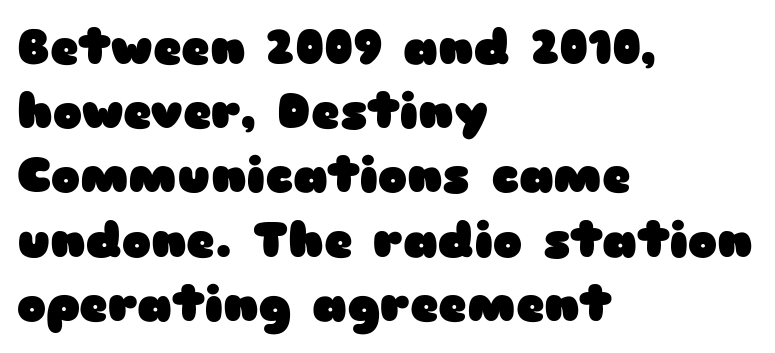
{"serif": "no", "italic": "no", "bold": "yes", "weight": "heavy", "width": "wide", "stroke_contrast": "low", "x_height": "medium", "monospaced": "no", "underline": "no", "align": "left", "line_spacing": "normal", "line_spacing_ratio": 1.31, "letter_spacing": "normal", "letter_spacing_em": 0.0, "glyph_px": 49}
